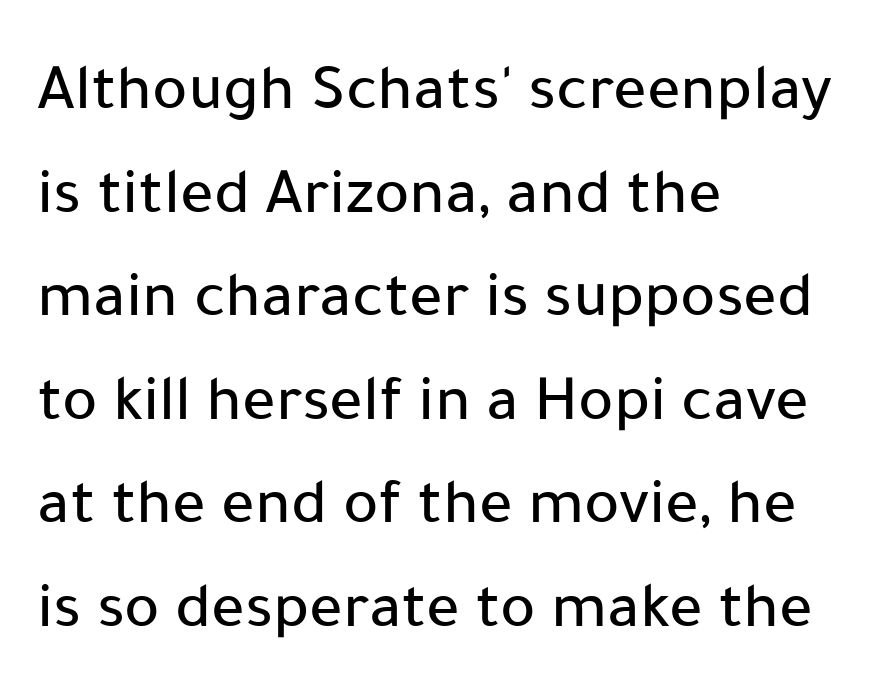
The font's upright variant was chosen for this text. Varying glyph widths throughout — classic text-font behaviour. All the whitespace from short lines collects on the right. Underlining? Definitely not there. The letterforms sit shoulder to shoulder at normal distance. Regular leading.
